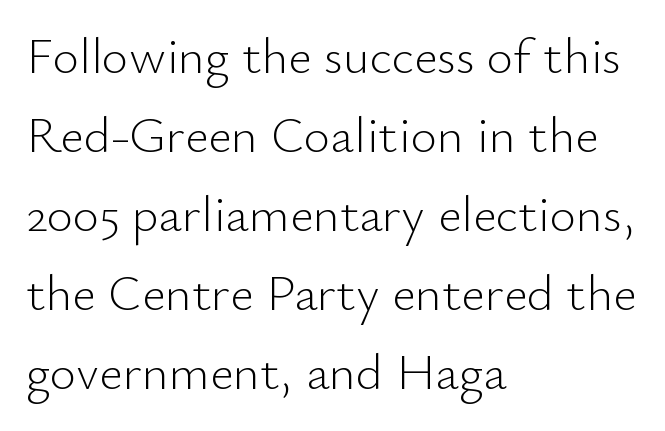
{"serif": "no", "italic": "no", "bold": "no", "weight": "light", "width": "normal", "stroke_contrast": "low", "x_height": "small", "monospaced": "no", "underline": "no", "align": "left", "line_spacing": "normal", "line_spacing_ratio": 1.55, "letter_spacing": "normal", "letter_spacing_em": 0.0, "glyph_px": 51}
